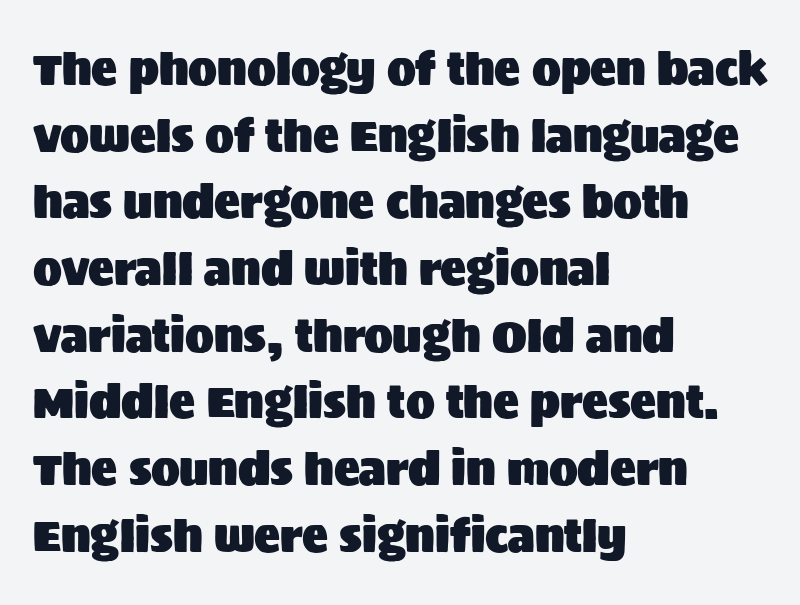
{"serif": "no", "italic": "no", "width": "normal", "stroke_contrast": "medium", "x_height": "large", "monospaced": "no", "underline": "no", "align": "left", "line_spacing": "normal", "line_spacing_ratio": 1.55, "letter_spacing": "normal", "letter_spacing_em": 0.0, "glyph_px": 43}
